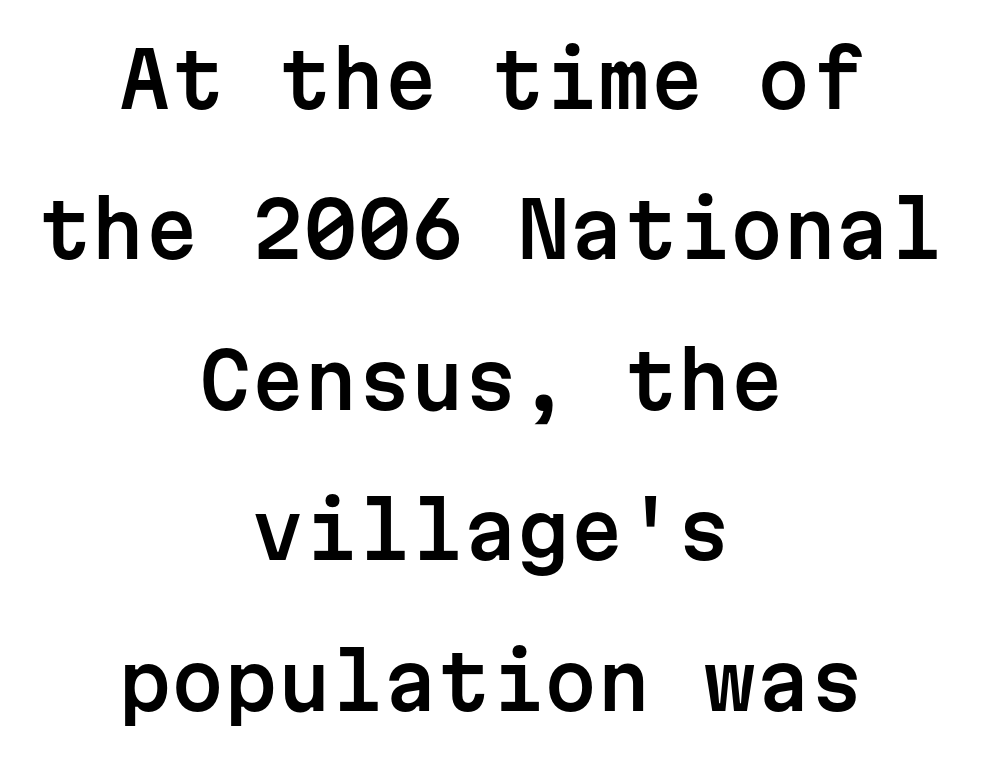
{"serif": "no", "italic": "no", "width": "normal", "stroke_contrast": "low", "x_height": "medium", "monospaced": "yes", "underline": "no", "align": "center", "line_spacing": "loose", "line_spacing_ratio": 1.98, "letter_spacing": "normal", "letter_spacing_em": 0.0, "glyph_px": 76}
